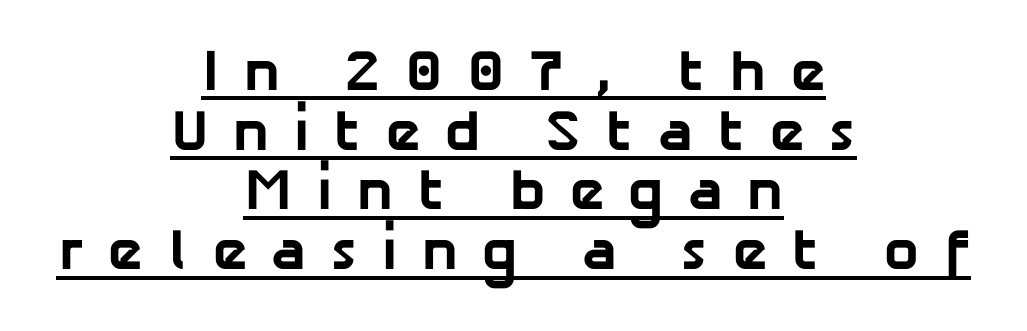
Compared with typical body copy, the letter spacing here is much looser. Somebody hit Ctrl+U on this one — the words are underlined. Nope, no serifs anywhere on these letters. Is this a fixed-width face? No — the glyphs have proportional, varying widths. The passage is arranged like a title page — every line centered.
